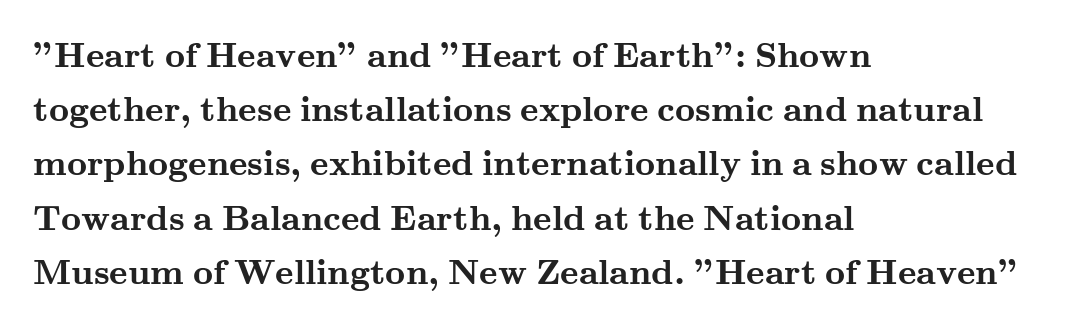
The image shows 35 px semibold, wide serif type, upright; set left-aligned, normal line spacing (1.55x), normal letter spacing, not underlined; medium stroke contrast and a small x-height.
